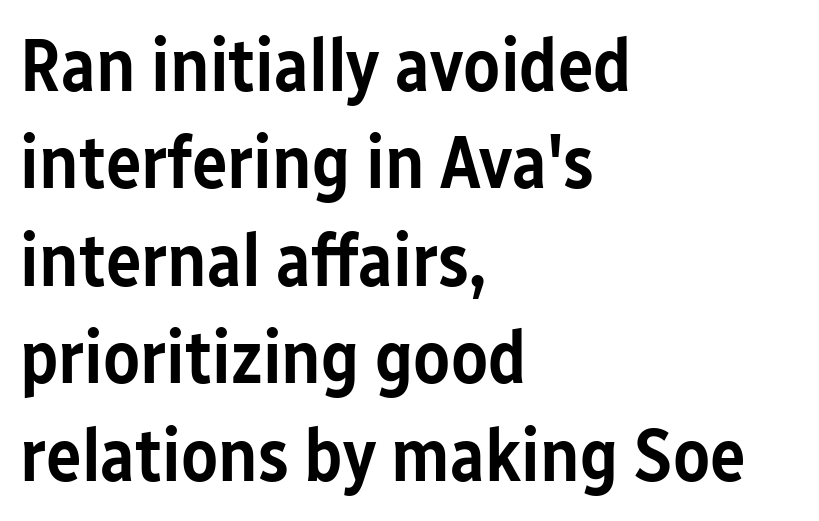
{"serif": "no", "italic": "no", "bold": "semi", "weight": "semibold", "width": "condensed", "stroke_contrast": "low", "x_height": "medium", "monospaced": "no", "underline": "no", "align": "left", "line_spacing": "normal", "line_spacing_ratio": 1.3, "letter_spacing": "normal", "letter_spacing_em": 0.0, "glyph_px": 75}
